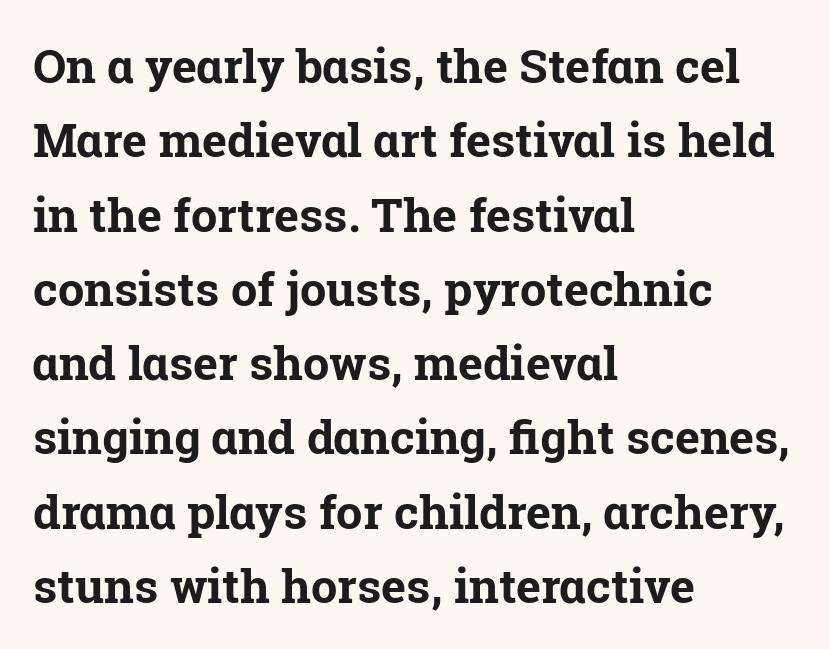
{"serif": "yes", "italic": "no", "bold": "yes", "weight": "bold", "width": "normal", "stroke_contrast": "low", "x_height": "medium", "monospaced": "no", "underline": "no", "align": "left", "line_spacing": "normal", "line_spacing_ratio": 1.58, "letter_spacing": "normal", "letter_spacing_em": 0.0, "glyph_px": 47}
